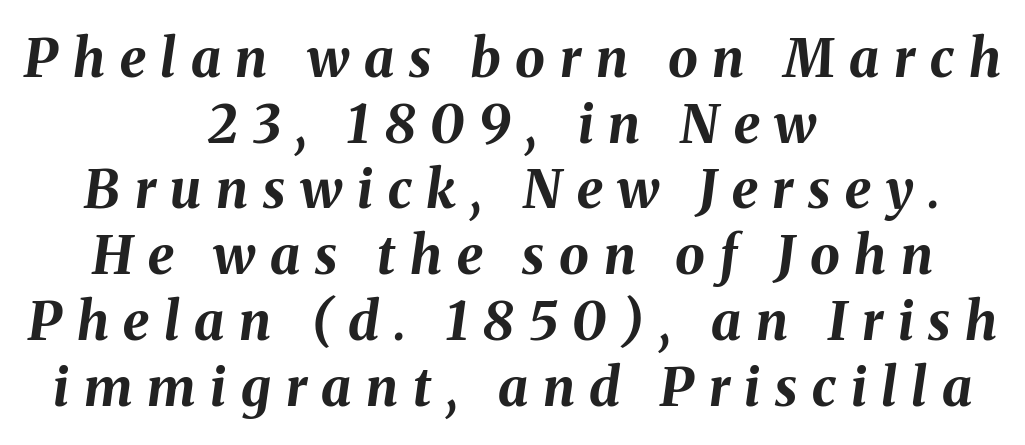
Note the varied advance widths — an 'i' is clearly narrower than an 'm'. Honestly, there is no underline to notice here at all. Letter spacing: wide. If you folded the block vertically in half, each line would mirror itself in length. Posture: slanted. These lines carry a lot of weight — the face is fully bold.
